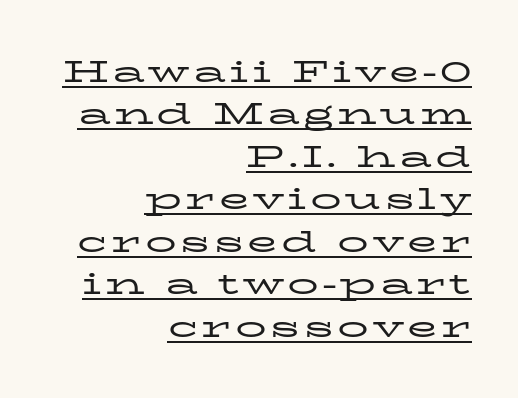
The rendering uses the underline text-decoration. Every stem runs plumb, perpendicular to the baseline. The designer went with a serif here, giving each stem small feet. The typeface has the unassuming heft of standard copy or less. Leading: standard.
